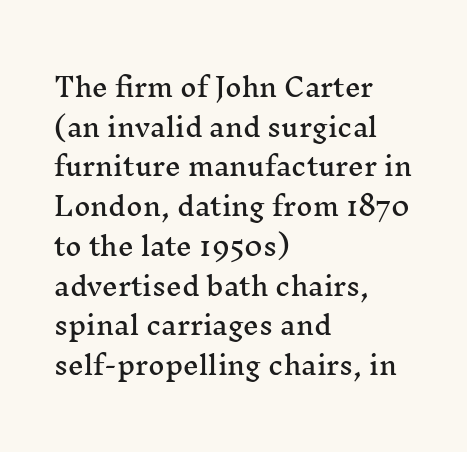
The image shows 25 px text type, upright; set left-aligned, normal line spacing (1.59x), normal letter spacing, not underlined.
